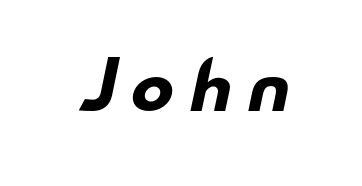
Every letter is thick-stroked: bold, no question. The rendering uses natural spacing where letterforms have individual widths. The tracking jumps out immediately: characters are airy and widely separated. The space beneath each line is pristine and unruled.
